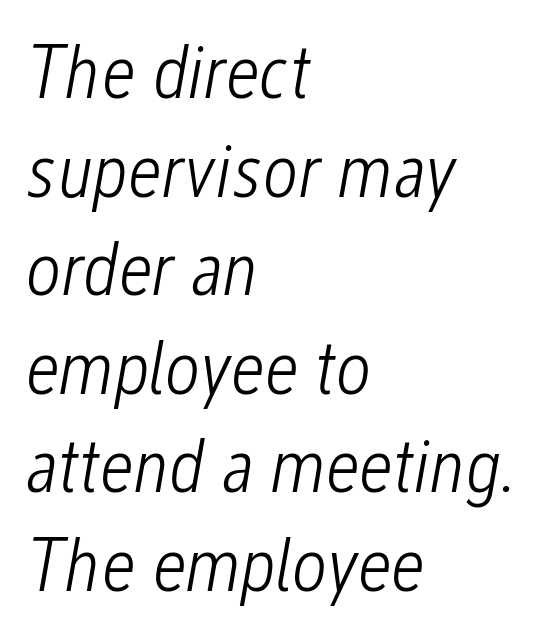
Q: Is the text bold? A: No.
Q: Is the text italic (slanted)? A: Yes, it leans right by about 12 degrees.
Q: Is the text underlined? A: No.
Q: How is the paragraph aligned? A: Left-aligned.
Q: Is the spacing between letters normal or unusually wide? A: Normal.
Q: Is the spacing between lines tight, normal or loose? A: Normal.
Q: Width (condensed, normal, or wide)? A: Condensed.
Q: Stroke contrast? A: Low.
Q: x-height? A: Medium.
Q: Monospaced? A: No.
